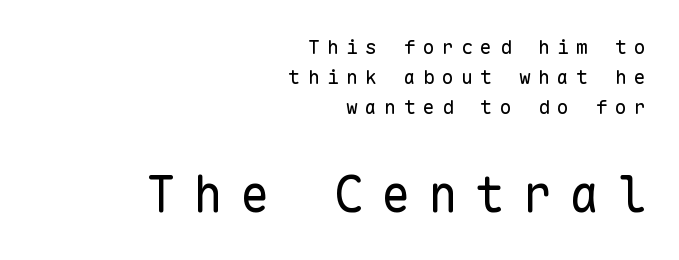
Stems here are at most as thick as an everyday book face. What's the leading like? Ordinary, nothing unusual. The passage shown is not underscored anywhere. Whoever set this made the second block the dominant, larger element. The passage is arranged like a letterhead date or caption credit — flush right. Regarding serifs, this sample does without them.
